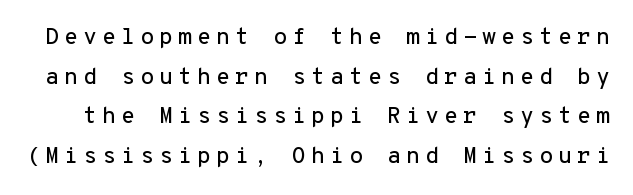
Q: Is the text italic (slanted)? A: No, it is upright.
Q: Is the text underlined? A: No.
Q: Is the spacing between letters normal or unusually wide? A: Unusually wide.
